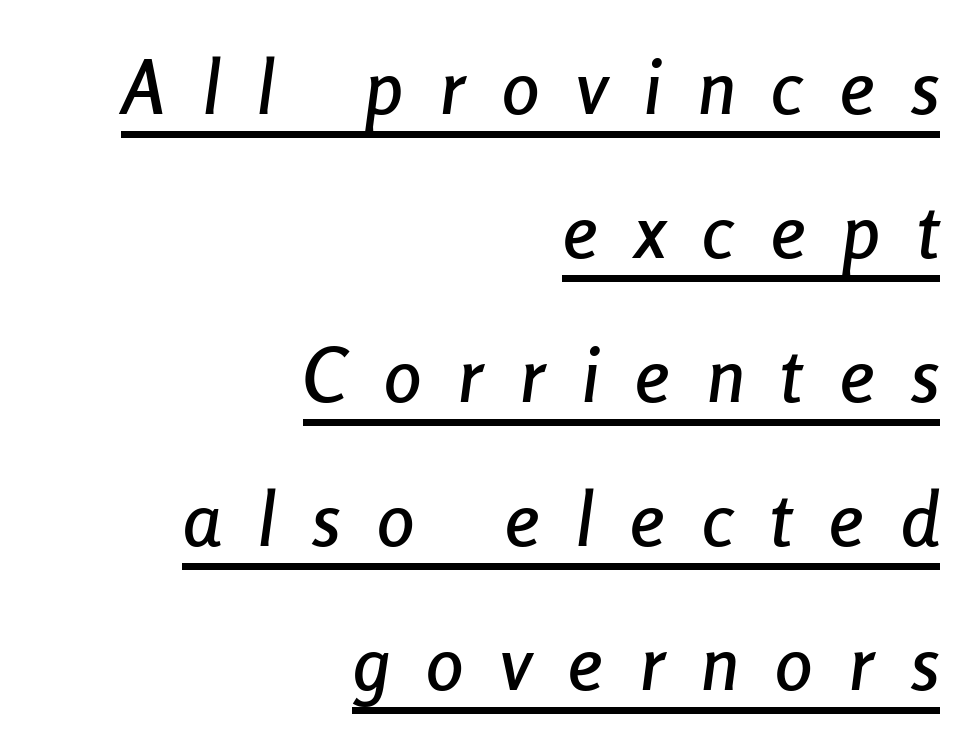
Q: Is the text italic (slanted)? A: Yes, it leans right by about 8 degrees.
Q: Is the text underlined? A: Yes.
Q: How is the paragraph aligned? A: Right-aligned.
Q: Is the spacing between letters normal or unusually wide? A: Unusually wide.
Q: Is the spacing between lines tight, normal or loose? A: Loose.
Q: Width (condensed, normal, or wide)? A: Condensed.
Q: Stroke contrast? A: Low.
Q: x-height? A: Medium.
Q: Monospaced? A: No.
